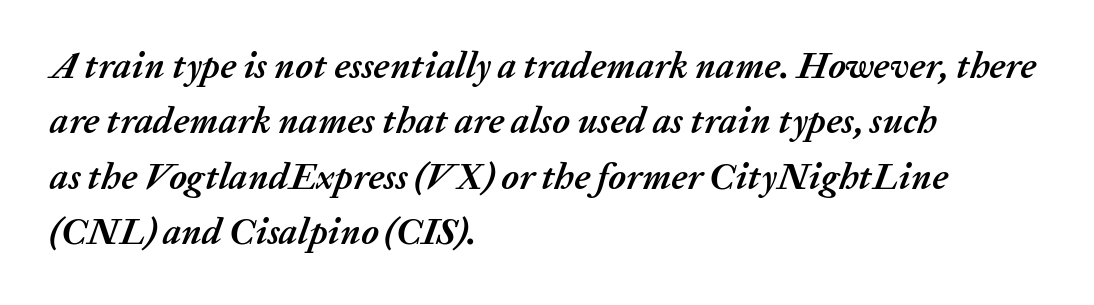
How heavy is the stroke? Heavy — this is a bold. The passage shown is typed in a proportional face where columns would drift. Honestly, the letter spacing is just normal — you wouldn't notice it. This sample is left-justified, so line endings fall wherever the words run out. The text carries the slant typical of an italic or oblique font.
